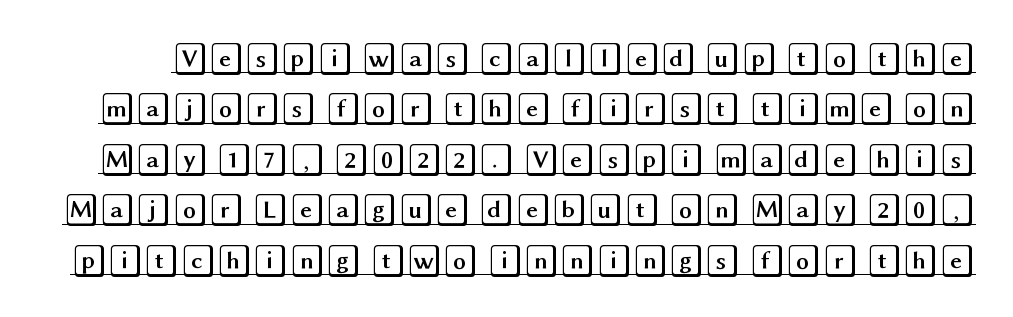
Q: Is the text italic (slanted)? A: No, it is upright.
Q: Is the text underlined? A: Yes.
Q: Is the spacing between letters normal or unusually wide? A: Normal.
Q: Is the spacing between lines tight, normal or loose? A: Normal.
Q: Width (condensed, normal, or wide)? A: Wide.
Q: x-height? A: Large.
